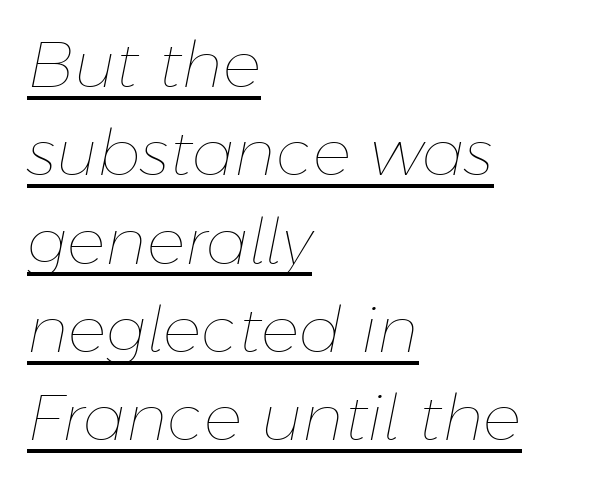
The image shows 64 px thin type, italic (leaning right); set left-aligned, normal line spacing (1.38x), normal letter spacing, underlined; low stroke contrast and a medium x-height.
